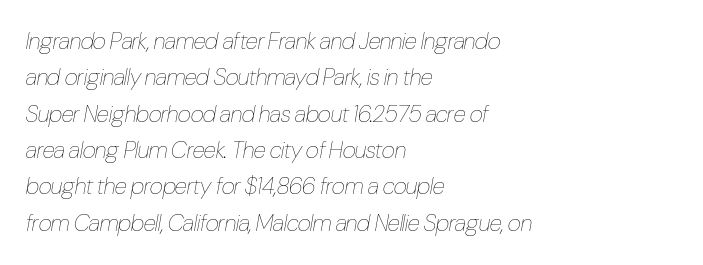
The space directly below the letters is spotless. The vertical gap from one line to the next is medium. Every row of glyphs begins at an identical x-position on the left. The gaps between neighbouring characters are ordinary and unremarkable. The font is comparable to plain body text, perhaps lighter.
